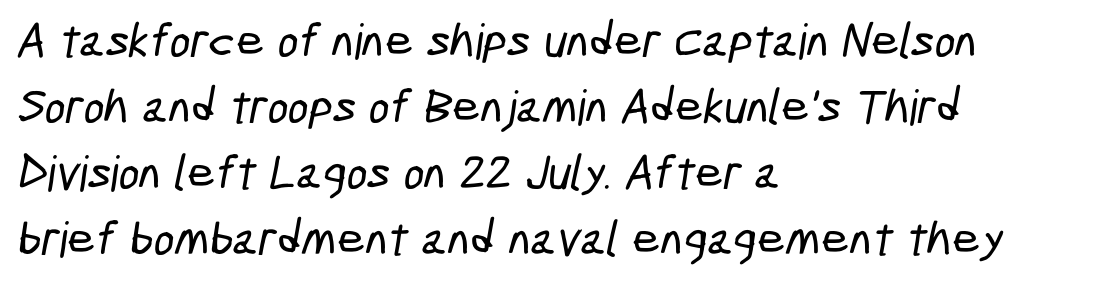
Q: Is the typeface a serif or a sans-serif typeface? A: Sans-serif.
Q: Is the text underlined? A: No.
Q: How is the paragraph aligned? A: Left-aligned.
Q: Is the spacing between letters normal or unusually wide? A: Normal.
Q: Is the spacing between lines tight, normal or loose? A: Normal.
Q: Width (condensed, normal, or wide)? A: Condensed.
Q: Stroke contrast? A: Low.
Q: x-height? A: Medium.
Q: Monospaced? A: No.
